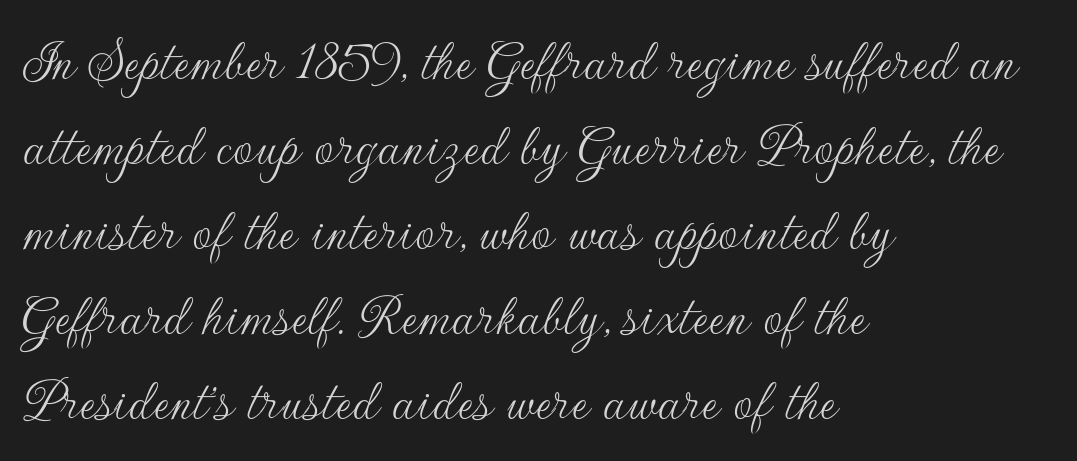
{"serif": "no", "bold": "no", "weight": "thin", "width": "normal", "stroke_contrast": "low", "x_height": "small", "monospaced": "no", "underline": "no", "align": "left", "line_spacing": "normal", "line_spacing_ratio": 1.37, "letter_spacing": "normal", "letter_spacing_em": 0.0, "glyph_px": 62}
